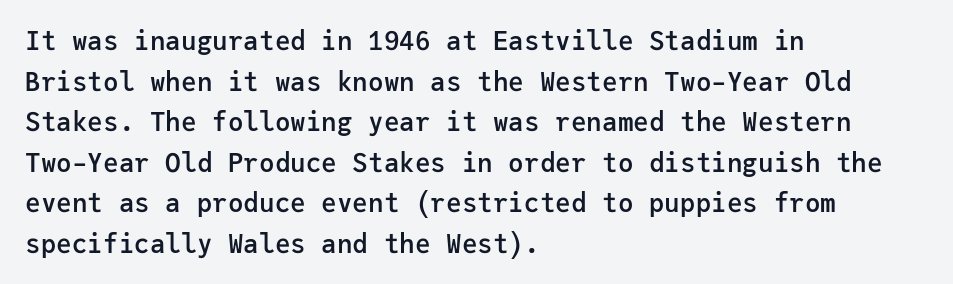
The image shows 26 px text type, upright; set left-aligned, normal line spacing (1.56x), normal letter spacing, not underlined.
